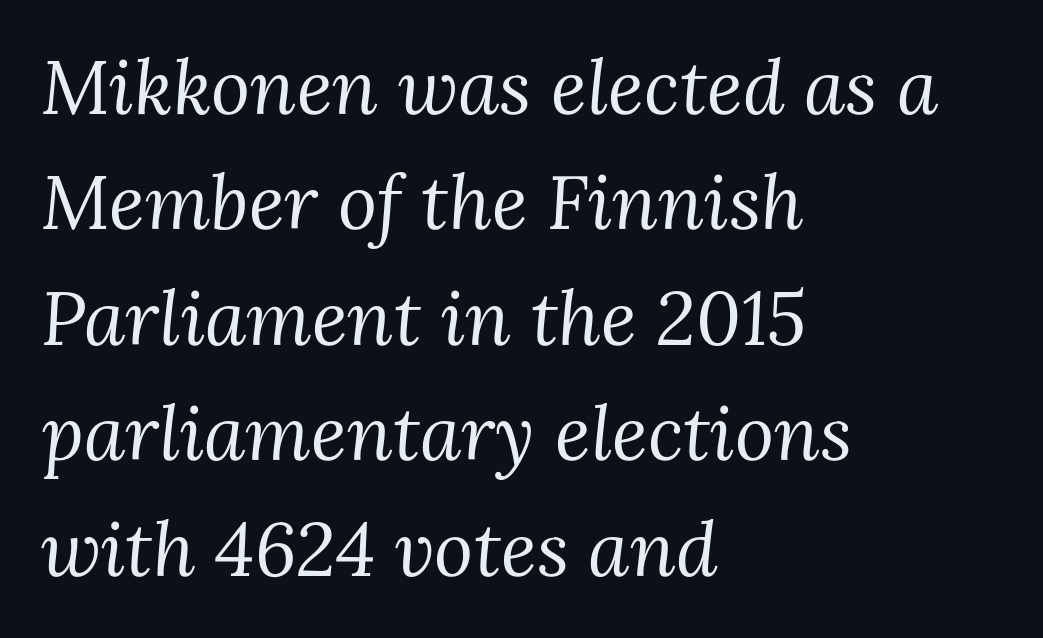
The image shows 75 px regular-weight serif type, italic (leaning right); set left-aligned, normal line spacing (1.54x), normal letter spacing, not underlined; medium stroke contrast and a medium x-height.
